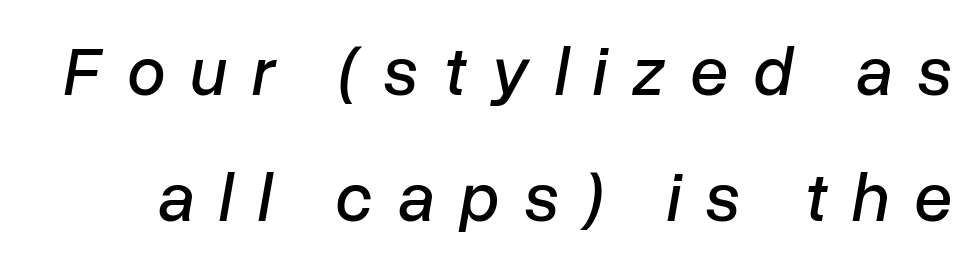
The image shows 69 px text type, italic (leaning right); set line spacing 1.82x, unusually wide letter spacing (+0.36 em), not underlined; low stroke contrast and a medium x-height.
